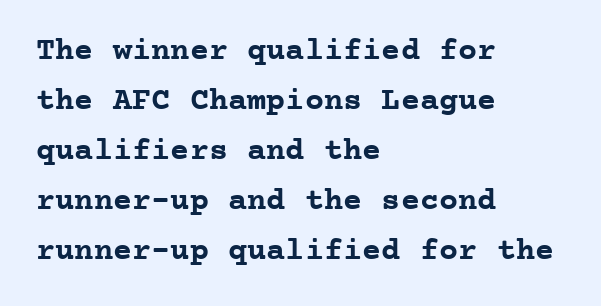
{"serif": "yes", "italic": "no", "bold": "yes", "weight": "semibold", "width": "normal", "stroke_contrast": "low", "x_height": "medium", "monospaced": "yes", "underline": "no", "align": "left", "line_spacing": "normal", "line_spacing_ratio": 1.56, "letter_spacing": "normal", "letter_spacing_em": 0.0, "glyph_px": 32}
